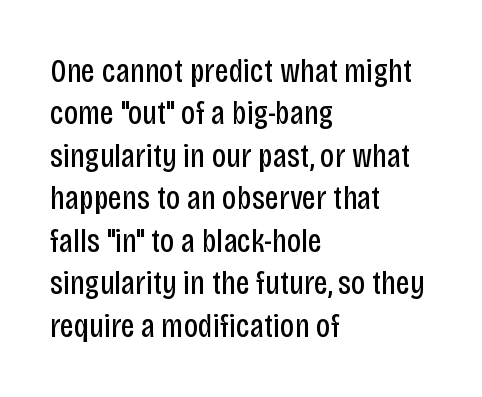
{"serif": "no", "italic": "no", "bold": "no", "weight": "regular", "width": "condensed", "stroke_contrast": "low", "x_height": "large", "monospaced": "no", "underline": "no", "align": "left", "line_spacing": "normal", "line_spacing_ratio": 1.25, "letter_spacing": "normal", "letter_spacing_em": 0.0, "glyph_px": 34}
